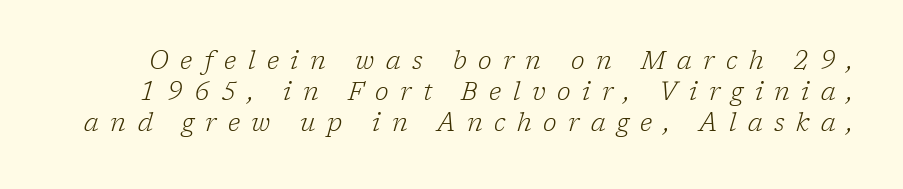
{"italic": "yes", "lean": "right", "slant_degrees": 17, "bold": "no", "underline": "no", "line_spacing": "normal", "line_spacing_ratio": 1.25, "letter_spacing": "wide", "letter_spacing_em": 0.46, "glyph_px": 25}
